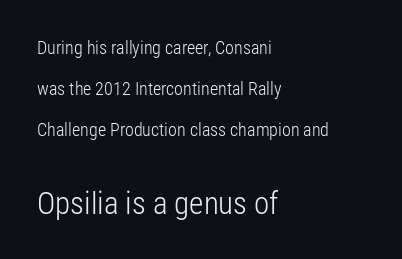
{"serif": "no", "italic": "no", "bold": "no", "weight": "light", "width": "condensed", "stroke_contrast": "low", "x_height": "medium", "monospaced": "no", "underline": "no", "align": "left", "line_spacing": "loose", "line_spacing_ratio": 2.28, "letter_spacing": "normal", "letter_spacing_em": 0.0, "larger_block": "second", "size_ratio": 1.72, "glyph_px": 31}
